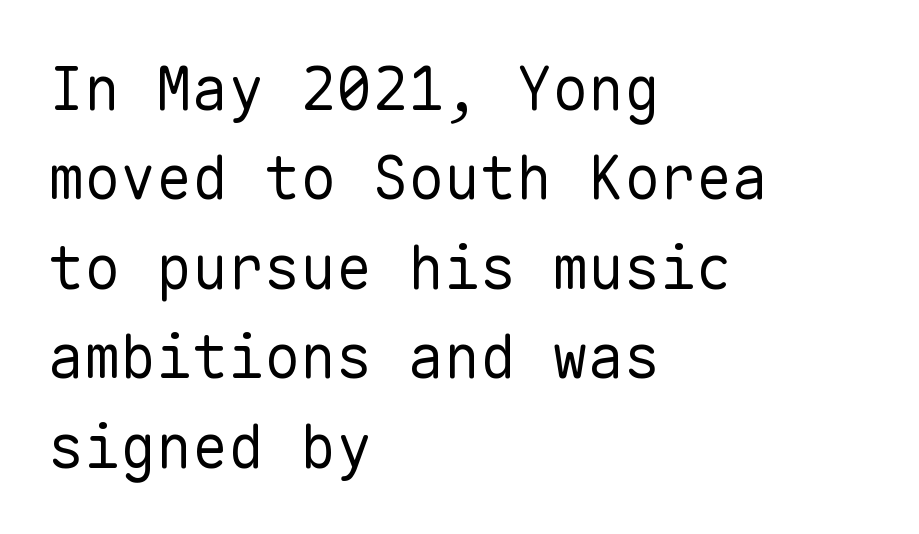
The vertical gap from one line to the next is medium. Every character sits straight up, as roman type does. The string is rendered with underlining switched off. A light-to-regular cut is what we see here. Here the designer chose a console-style face with uniform glyph widths.
